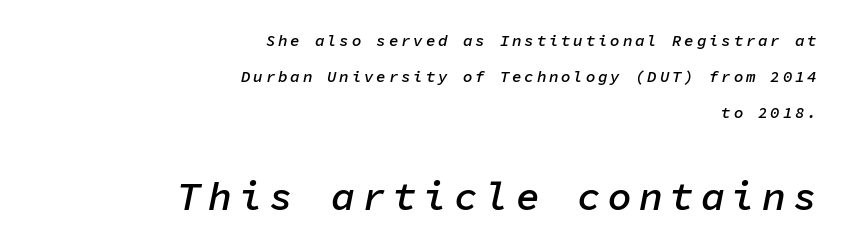
Compared with a flush-left layout, this one pins lines to the opposite, right side. The letters in the lower block stand taller than those in the block above. Loosely led — the rows are spread out. Looking at the ascenders, they clearly lean. Glance below the letters and you will spot only blank space.
